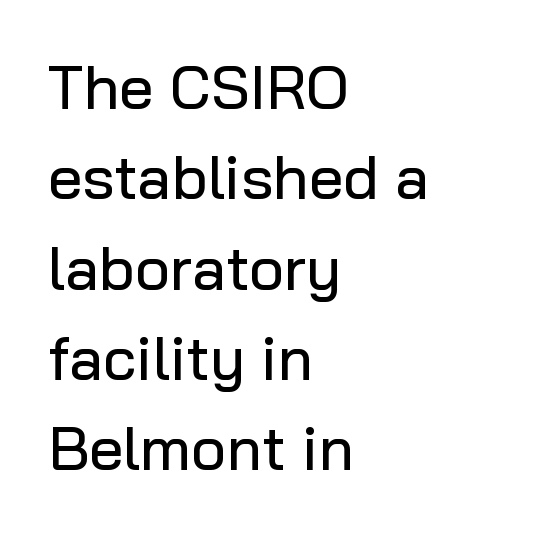
The image shows 61 px sans-serif type, upright; set left-aligned, normal line spacing (1.48x), normal letter spacing, not underlined; low stroke contrast and a medium x-height.
